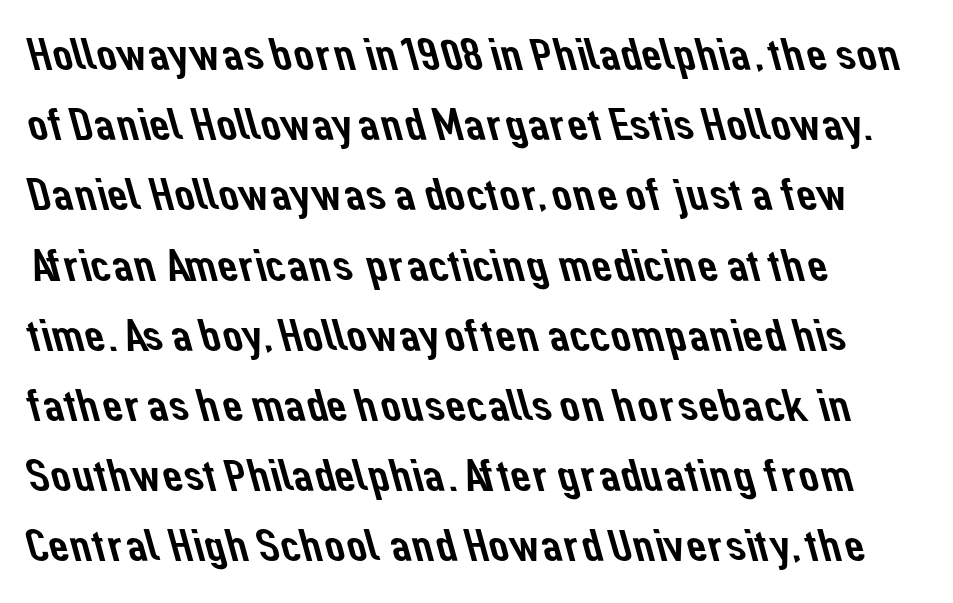
{"serif": "no", "width": "normal", "stroke_contrast": "low", "x_height": "medium", "monospaced": "no", "underline": "no", "line_spacing": "normal", "line_spacing_ratio": 1.56, "letter_spacing": "normal", "letter_spacing_em": 0.0, "glyph_px": 45}
